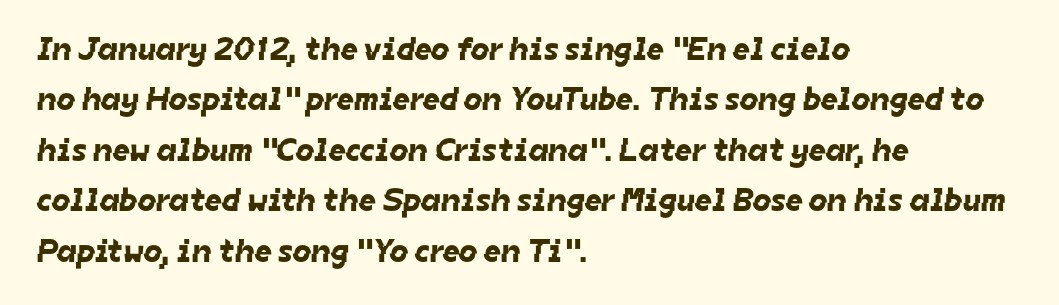
This sample has the flowing, uneven cadence of proportional lettering. A typesetter would label this face a sans. The lines in this sample share a left origin and differ only in where they stop. The line texture is even and compact thanks to regular tracking. The space between consecutive lines is moderate.
